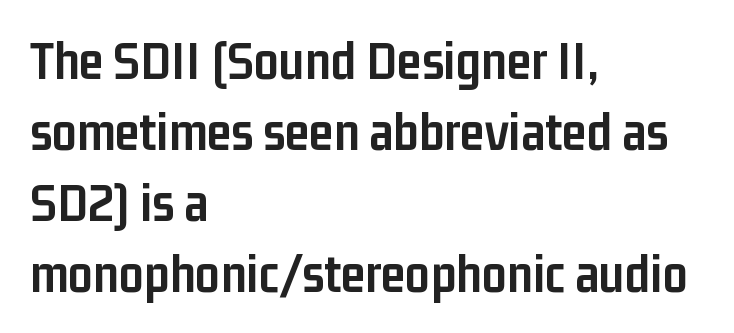
The image shows 55 px semibold, condensed sans-serif type, upright; set left-aligned, normal line spacing (1.29x), normal letter spacing, not underlined; low stroke contrast and a medium x-height.
